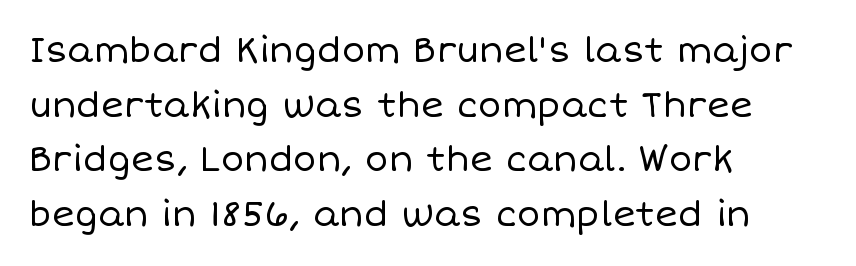
The image shows 35 px regular-weight type, upright; set left-aligned, normal line spacing (1.56x), normal letter spacing, not underlined; low stroke contrast and a large x-height.
